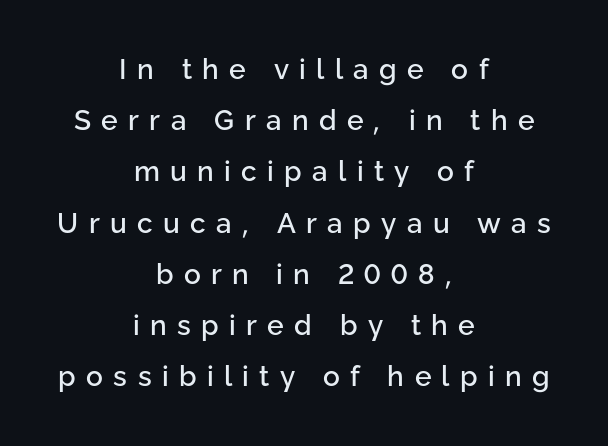
No italicization has been applied; the sample stays upright. Unmarked baselines from the first word to the last. This sample is center-justified, so both line endings float freely. Does extra space separate the letters? Yes, quite a lot of it. Is this a fixed-width face? No — the glyphs have proportional, varying widths. You can tell from the bare stems that sans-serif type was used.
